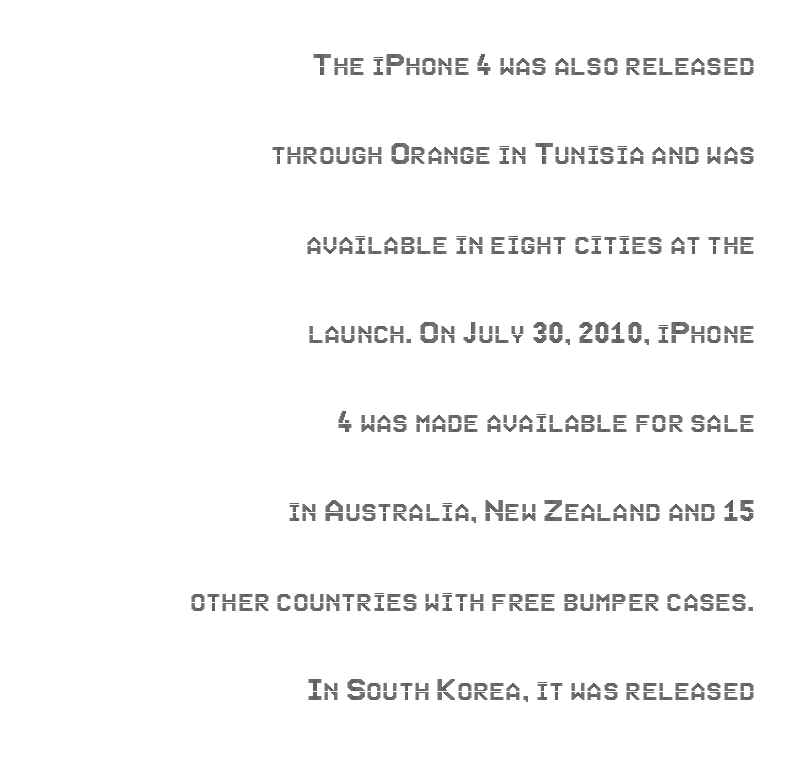
This sample uses plain, unmodified letter spacing. The letters advance in unequal steps, a hallmark of proportional type. The lines are quadded right. The space directly below the letters is spotless.
